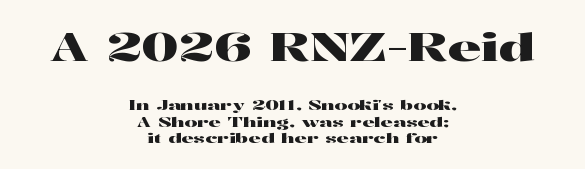
The image shows 38 px wide serif type, upright; set centered, line spacing 1.16x, normal letter spacing, not underlined; the first (top) block is 2.71x larger; high stroke contrast and a medium x-height.
